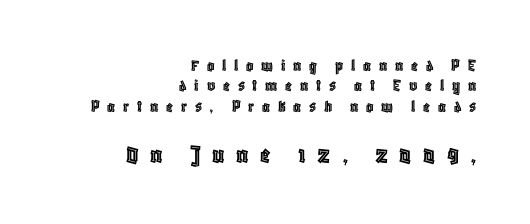
Typeset ragged left — the right edge is the straight one. The area under the type is left untouched. The axis of the letterforms is exactly vertical. Of the two passages, the one underneath uses the larger point size. These lines huddle together more closely than default settings would place them. Inter-character spacing is expanded well beyond the font's built-in metrics.
